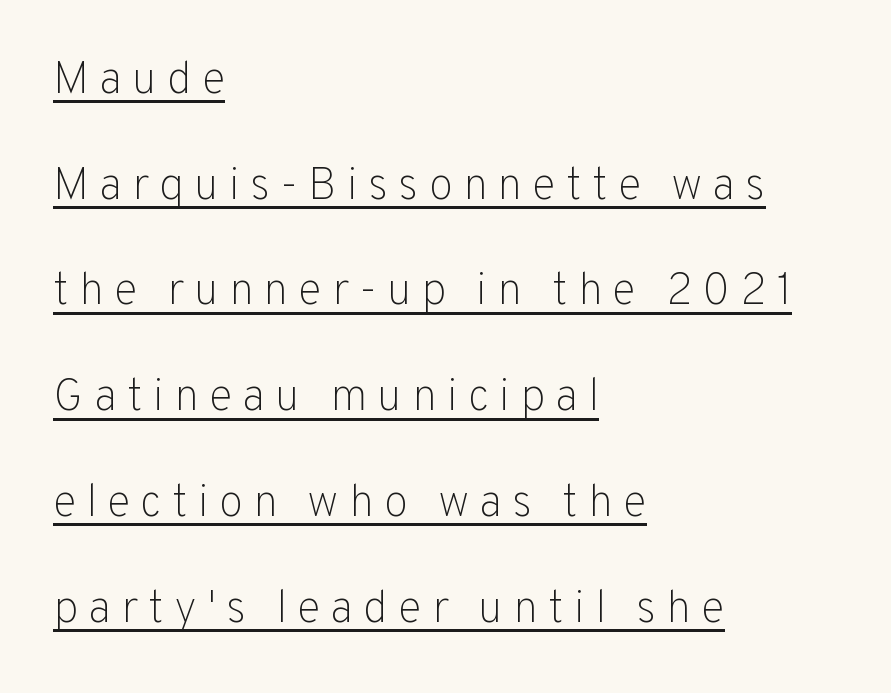
The font is comparable to plain body text, perhaps lighter. Honestly, the rows look like they've been pulled way apart. Notice how a bar underscores the lettering throughout. Grotesque or geometric, the face here clearly has no serifs.
